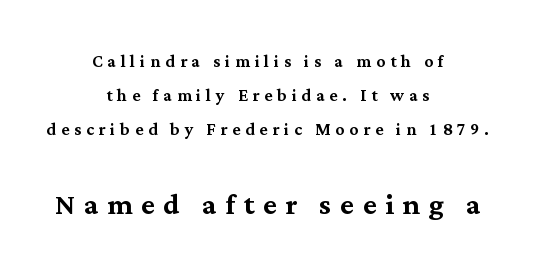
Evenly set lines give the paragraph a standard silhouette. Look at the bottom of the vertical strokes: they flare into serifs here. The typesetter chose a symmetrical, centered arrangement here. The more generous point size was reserved for the lower chunk. This sample has the flowing, uneven cadence of proportional lettering.
